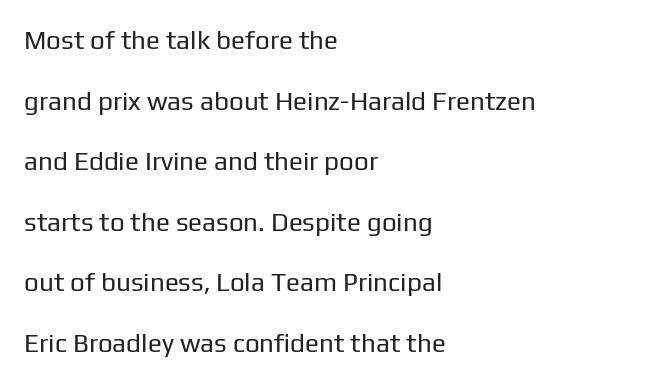
The image shows 26 px text type, upright; set left-aligned, loose line spacing (2.33x), normal letter spacing, not underlined.
